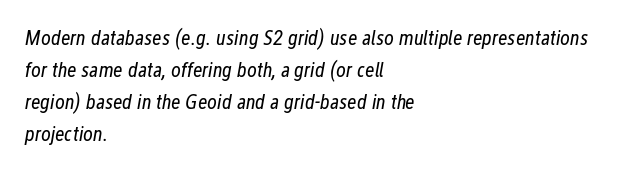
The face used here has a pronounced slope to its letters. Interline gaps are of average width in this sample. Is the letter spacing exaggerated? No — it looks like the ordinary default. A quiet, ordinary-to-light weight characterises the typeface. The gap between lines stays unmarked. Caption: multi-line text, flush left, ragged right.
